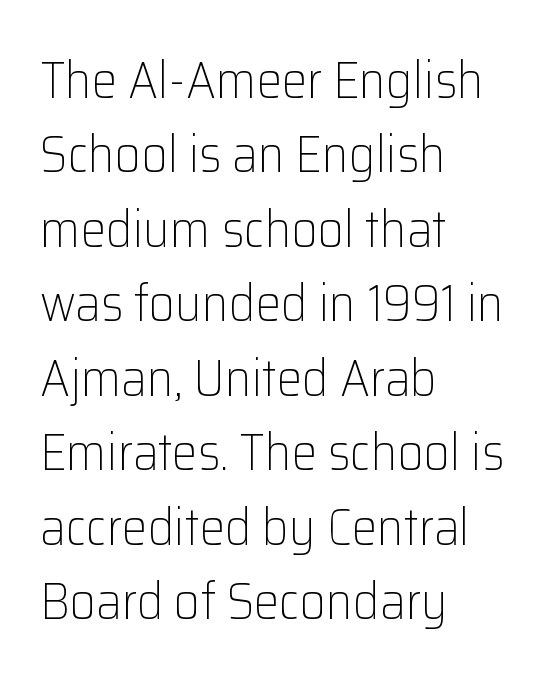
Q: Is the text bold? A: No.
Q: Is the text italic (slanted)? A: No, it is upright.
Q: Is the typeface a serif or a sans-serif typeface? A: Sans-serif.
Q: Is the text underlined? A: No.
Q: How is the paragraph aligned? A: Left-aligned.
Q: Is the spacing between letters normal or unusually wide? A: Normal.
Q: Is the spacing between lines tight, normal or loose? A: Normal.
Q: Width (condensed, normal, or wide)? A: Normal.
Q: Stroke contrast? A: Low.
Q: x-height? A: Medium.
Q: Monospaced? A: No.
